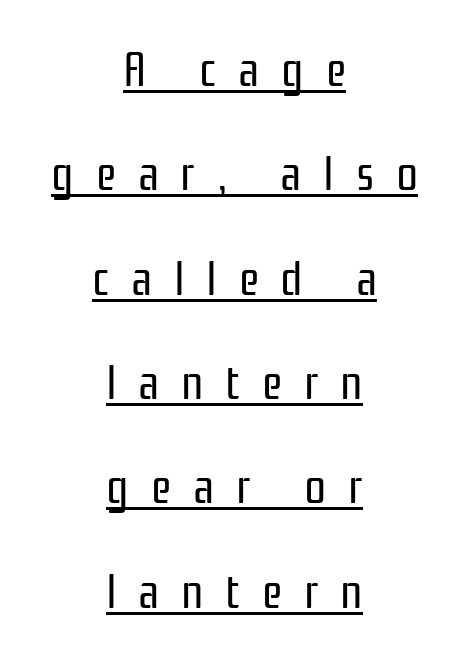
The image shows 49 px regular-weight, condensed sans-serif type, upright; set centered, loose line spacing (2.13x), unusually wide letter spacing (+0.44 em), underlined; low stroke contrast and a medium x-height.
